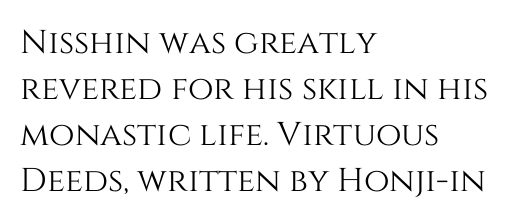
The image shows 33 px text type, upright; set left-aligned, normal line spacing (1.39x), normal letter spacing, not underlined; medium stroke contrast and a large x-height.
